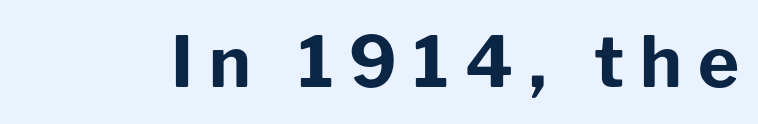
Q: Is the text bold? A: Yes.
Q: Is the text italic (slanted)? A: No, it is upright.
Q: Is the typeface a serif or a sans-serif typeface? A: Sans-serif.
Q: Is the text underlined? A: No.
Q: Is the spacing between letters normal or unusually wide? A: Unusually wide.
Q: Width (condensed, normal, or wide)? A: Normal.
Q: Stroke contrast? A: Low.
Q: x-height? A: Medium.
Q: Monospaced? A: No.
